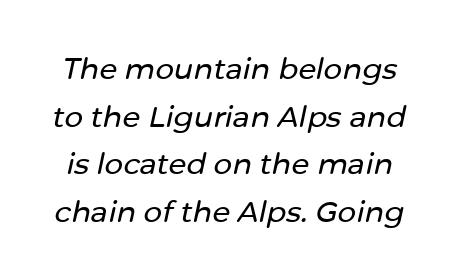
Q: Is the text italic (slanted)? A: Yes, it leans right by about 12 degrees.
Q: Is the text underlined? A: No.
Q: Is the spacing between letters normal or unusually wide? A: Normal.
Q: Is the spacing between lines tight, normal or loose? A: Normal.
Q: Width (condensed, normal, or wide)? A: Normal.
Q: Stroke contrast? A: Low.
Q: x-height? A: Medium.
Q: Monospaced? A: No.
